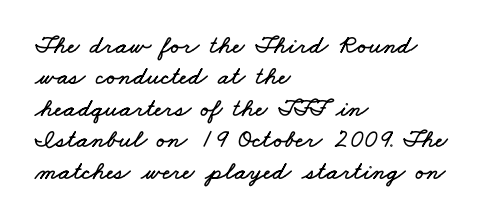
Q: Is the text underlined? A: No.
Q: How is the paragraph aligned? A: Left-aligned.
Q: Is the spacing between letters normal or unusually wide? A: Normal.
